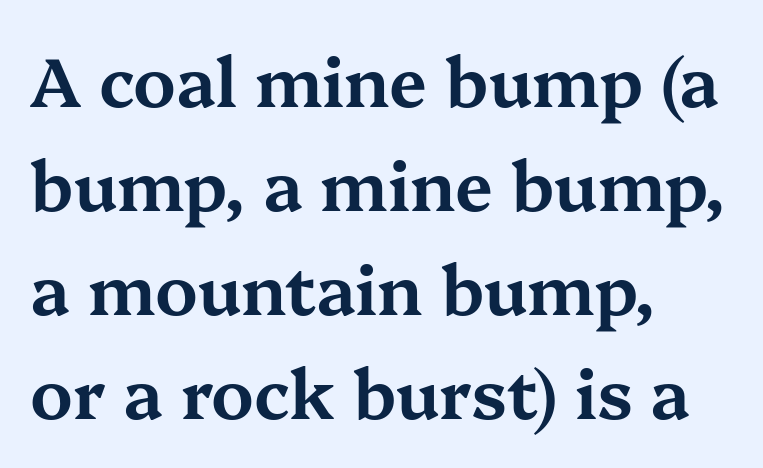
{"serif": "yes", "italic": "no", "width": "wide", "stroke_contrast": "medium", "x_height": "medium", "monospaced": "no", "underline": "no", "align": "left", "line_spacing": "normal", "line_spacing_ratio": 1.53, "letter_spacing": "normal", "letter_spacing_em": 0.0, "glyph_px": 68}
